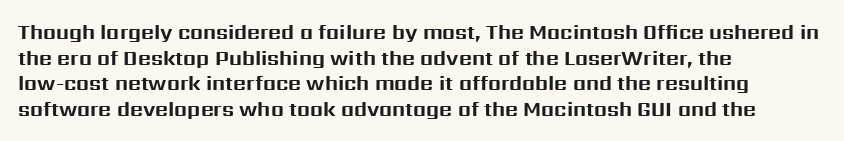
The image shows 20 px bold type, upright; set left-aligned, normal line spacing (1.28x), normal letter spacing, not underlined.
